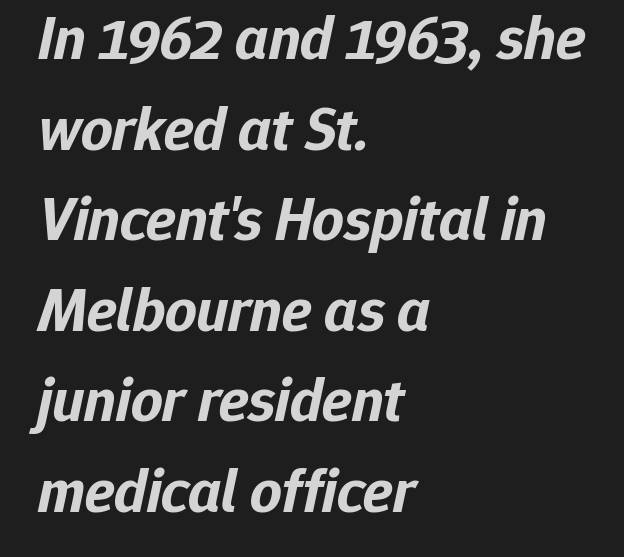
Q: Is the text bold? A: Yes.
Q: Is the text italic (slanted)? A: Yes, it leans right by about 12 degrees.
Q: Is the text underlined? A: No.
Q: How is the paragraph aligned? A: Left-aligned.
Q: Is the spacing between letters normal or unusually wide? A: Normal.
Q: Is the spacing between lines tight, normal or loose? A: Normal.
Q: Width (condensed, normal, or wide)? A: Normal.
Q: Stroke contrast? A: Low.
Q: x-height? A: Medium.
Q: Monospaced? A: No.
